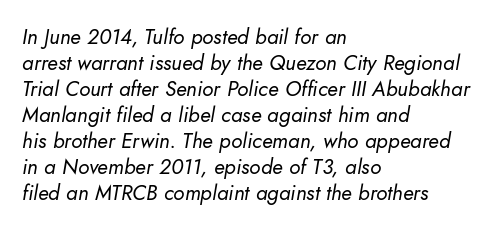
When letters slant like this, we call the style italic. Layout note: lines flush left. A typesetter would call this zero additional tracking. The cut favours lightness, reaching ordinary text weight at its darkest. The passage shown is not underscored anywhere.
